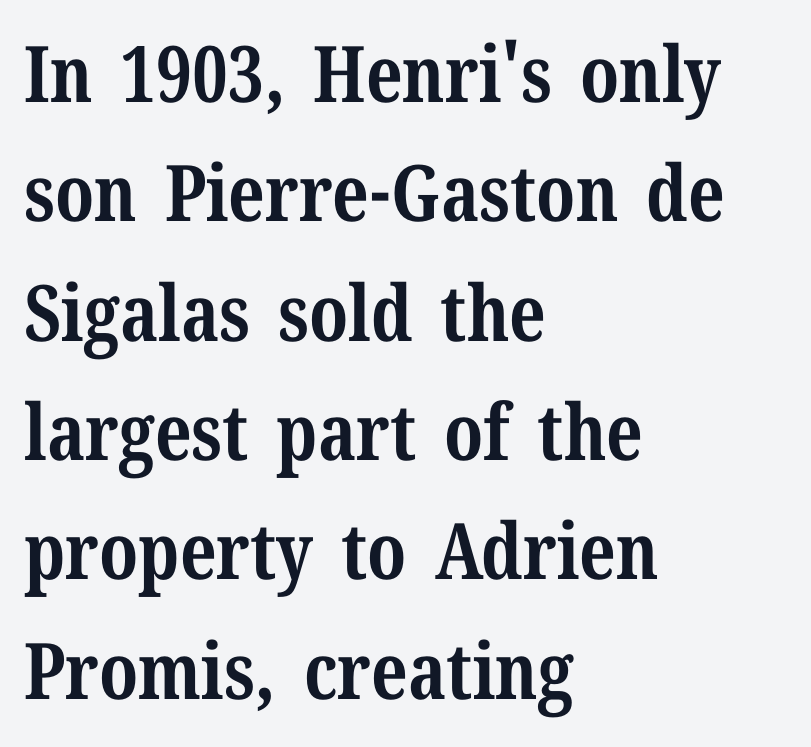
The image shows 78 px bold serif type, upright; set left-aligned, normal line spacing (1.53x), normal letter spacing, not underlined; medium stroke contrast and a medium x-height.
